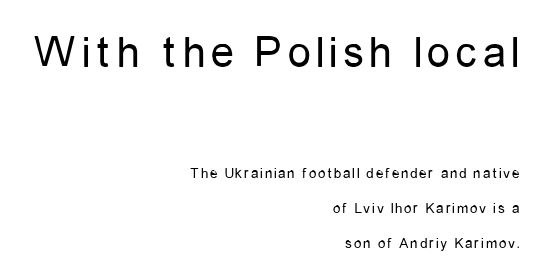
{"serif": "no", "italic": "no", "bold": "no", "weight": "regular", "width": "condensed", "stroke_contrast": "low", "x_height": "medium", "monospaced": "no", "underline": "no", "align": "right", "line_spacing": "loose", "line_spacing_ratio": 2.35, "larger_block": "first", "size_ratio": 3.07, "glyph_px": 46}
